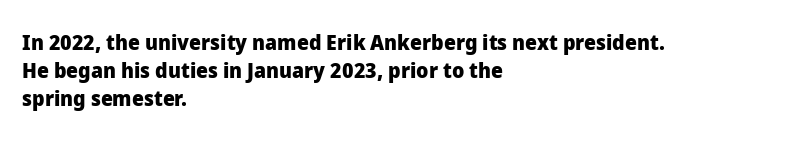
Style check: upright. Reading down the block, your eye returns to a fixed left position each line. This rendering leaves character spacing at its baseline value. Check under the words: just untouched page.
